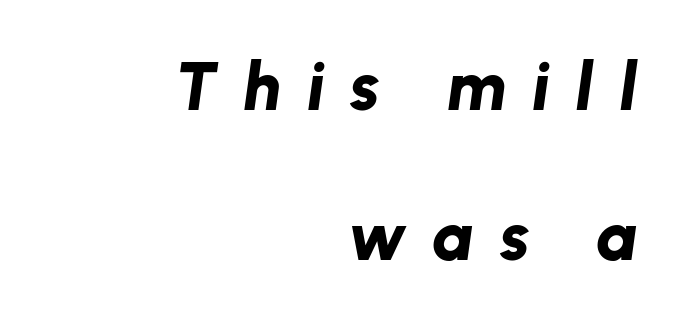
{"italic": "yes", "lean": "right", "slant_degrees": 8, "bold": "yes", "weight": "bold", "width": "normal", "stroke_contrast": "low", "x_height": "medium", "monospaced": "no", "underline": "no", "align": "right", "line_spacing": "loose", "line_spacing_ratio": 2.24, "letter_spacing": "wide", "letter_spacing_em": 0.38, "glyph_px": 67}
